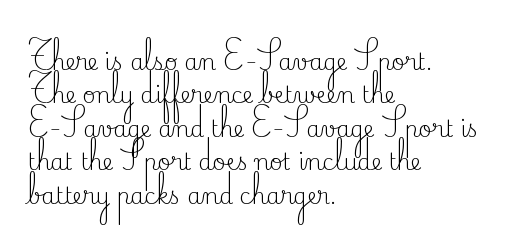
{"italic": "no", "bold": "no", "underline": "no", "align": "left", "line_spacing": "normal", "line_spacing_ratio": 1.52, "letter_spacing": "normal", "letter_spacing_em": 0.0, "glyph_px": 22}
